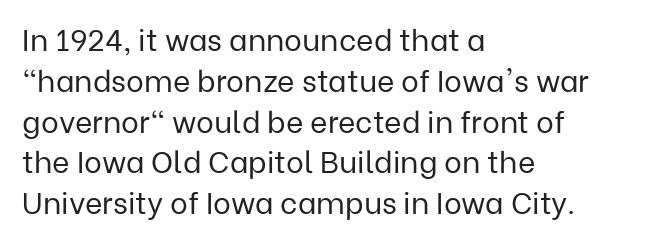
Characters remain perfectly vertical along every line. Stem width sits at or under what a default text font uses. Only glyphs here, with clear space below each row. The vertical gap from one line to the next is medium. Each letter keeps its own natural width here, so spacing adapts to shape.
